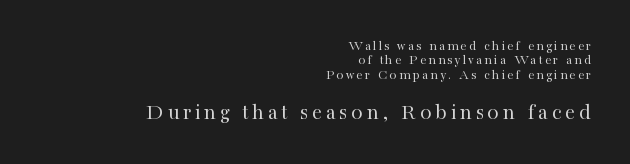
The space between consecutive lines is stingy. The font's upright variant was chosen for this text. Any mark beneath the type? The region is blank. The letters in the lower block stand taller than those in the block above.
